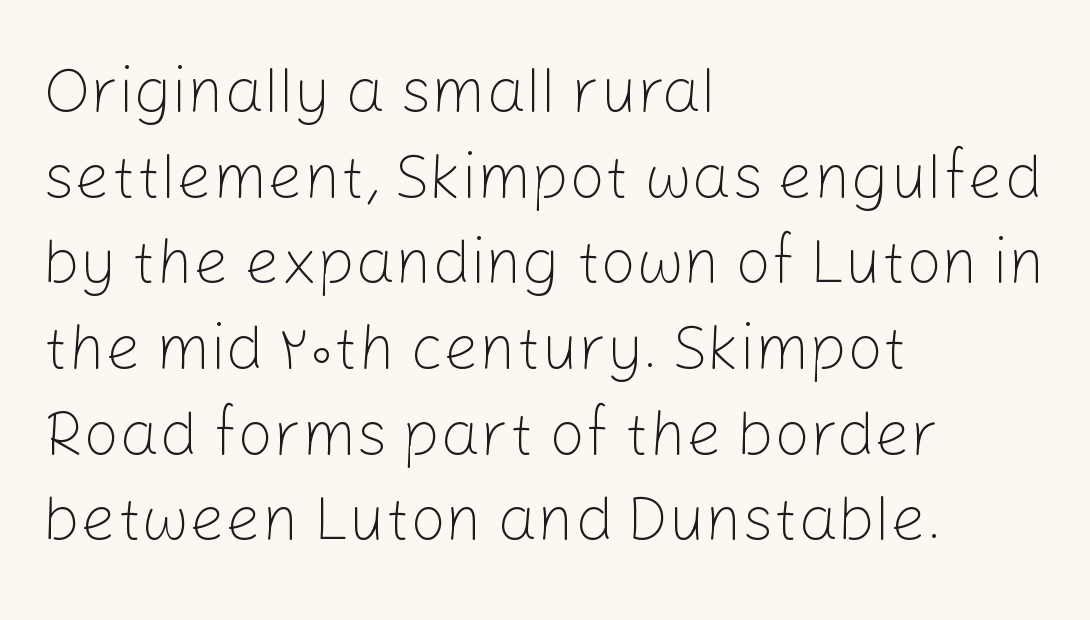
A typesetter would call this proportional, since set widths differ per character. Nobody touched the tracking dial on this one. This sample is left-justified, so line endings fall wherever the words run out. These glyphs show unthickened strokes, regular width or finer. Baseline-to-baseline distance is the conventional proportion of letter height. The letters stand straight up with perfectly vertical stems.
